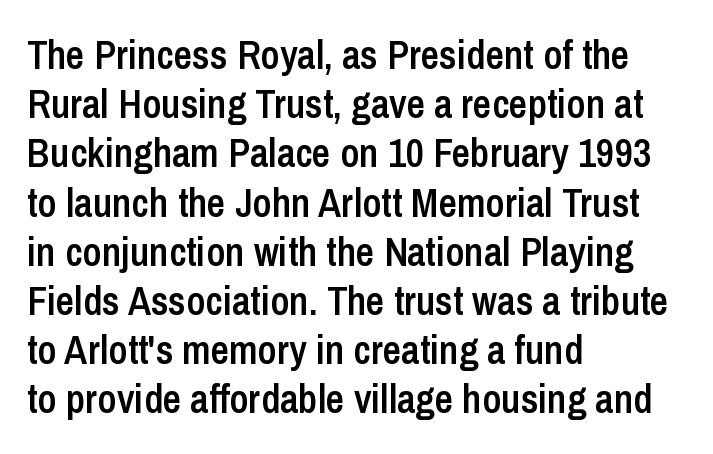
Style check: upright. Short and long lines alike share a common starting point at left. No word sits above an underline. Are there feet on the stems? There aren't — it's a sans.
